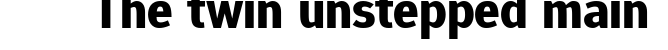
{"serif": "no", "italic": "no", "bold": "yes", "weight": "bold", "width": "normal", "stroke_contrast": "low", "x_height": "medium", "monospaced": "no", "underline": "no", "letter_spacing": "normal", "letter_spacing_em": 0.0, "glyph_px": 53}
